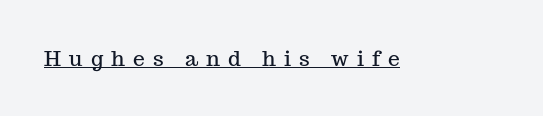
Posture: straight, roman, zero tilt. The words here are underlined. Observe the wide spacing: letters keep a clear distance from each other.
